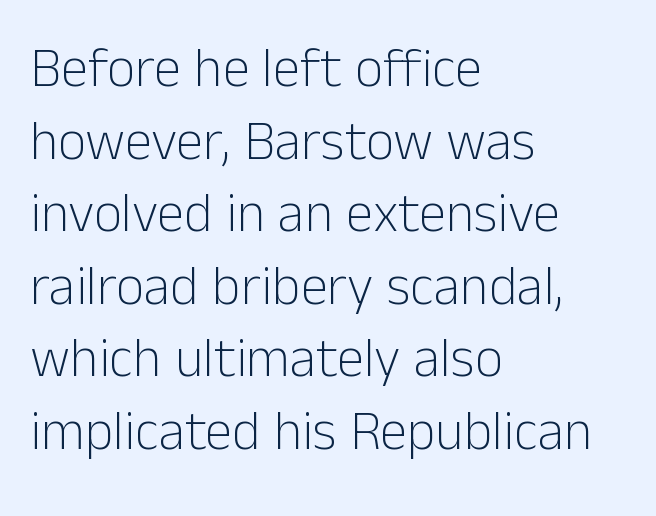
Line starts are locked; line ends wander. Proportional: the letters do not fall into vertical columns. A quiet, ordinary-to-light weight characterises the typeface. A typesetter would call this zero additional tracking. A bare baseline throughout the passage. In terms of leading, this rendering sits right in the middle.
